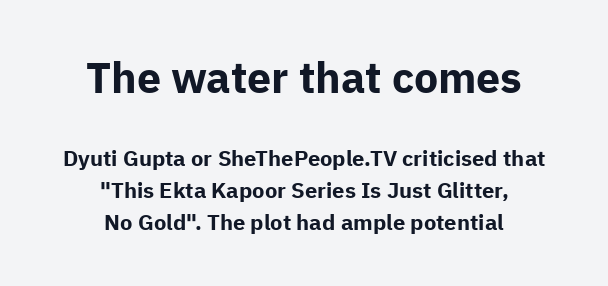
The image shows 43 px bold sans-serif type, upright; set centered, normal line spacing (1.44x), normal letter spacing, not underlined; the first (top) block is 1.95x larger; low stroke contrast and a medium x-height.
